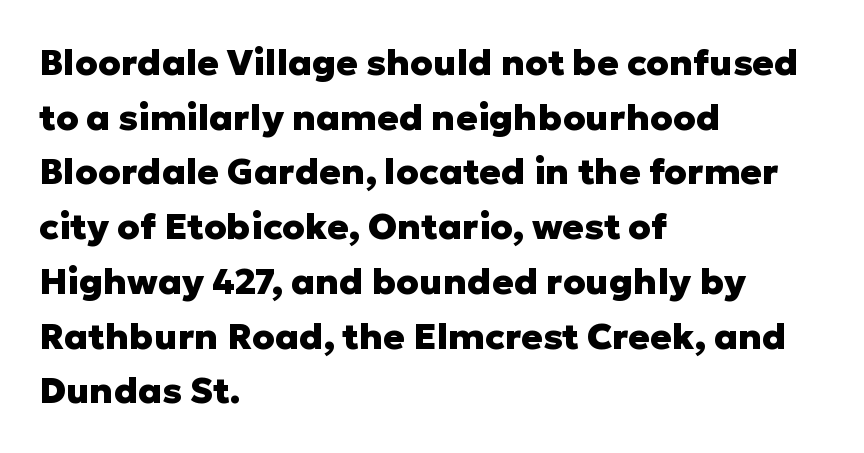
{"serif": "no", "italic": "no", "bold": "yes", "weight": "heavy", "width": "normal", "stroke_contrast": "low", "x_height": "medium", "monospaced": "no", "underline": "no", "align": "left", "line_spacing": "normal", "line_spacing_ratio": 1.52, "letter_spacing": "normal", "letter_spacing_em": 0.0, "glyph_px": 36}
